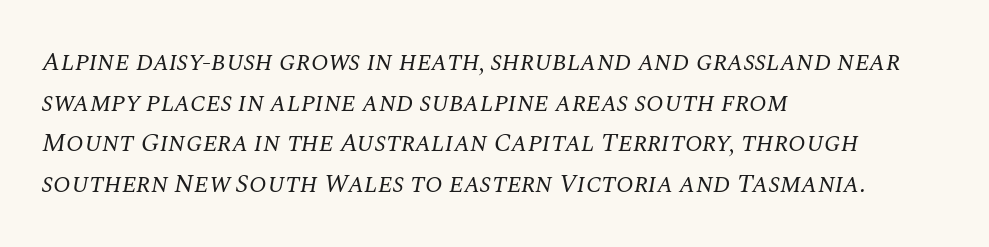
{"italic": "yes", "lean": "right", "slant_degrees": 10, "bold": "no", "underline": "no", "align": "left", "line_spacing": "normal", "line_spacing_ratio": 1.56, "letter_spacing": "normal", "letter_spacing_em": 0.0, "glyph_px": 26}
